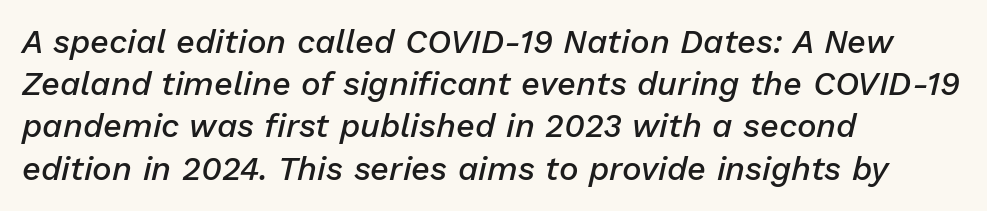
These lines are rendered in a variable-pitch font. The text carries the slant typical of an italic or oblique font. Just letters on the line, the space beneath them empty. Horizontal alignment here is leftward, the default for most running prose.
